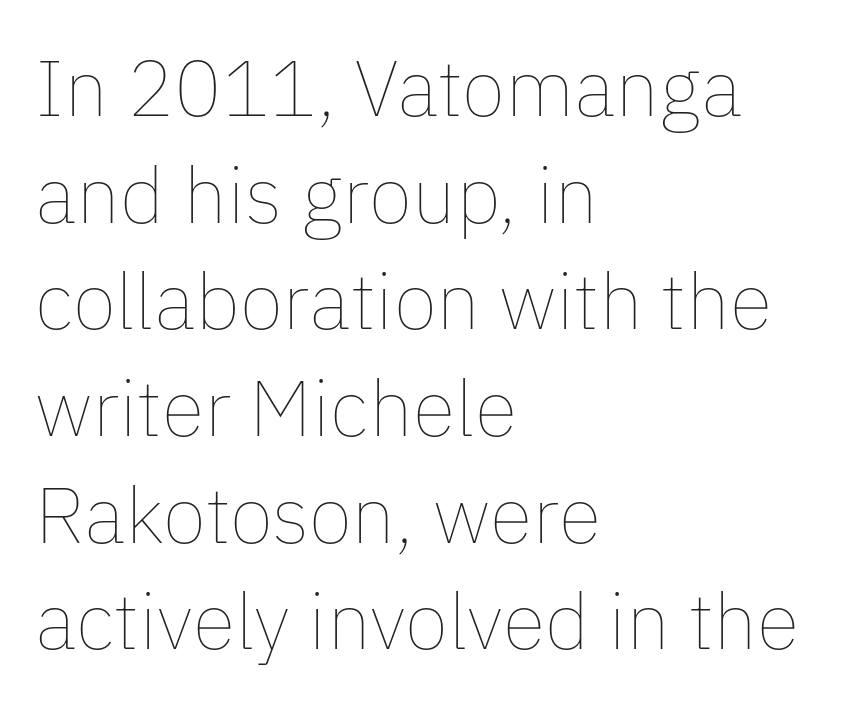
Underline: absent. The letterforms sit at book weight or below. Spacing between characters is what you'd get straight out of the box. A typesetter would call this proportional, since set widths differ per character.
